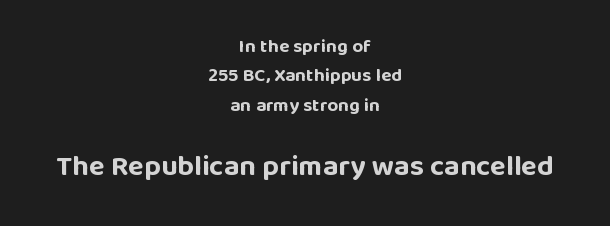
Q: Is the text bold? A: Yes.
Q: Is the text italic (slanted)? A: No, it is upright.
Q: Is the typeface a serif or a sans-serif typeface? A: Sans-serif.
Q: Is the text underlined? A: No.
Q: How is the paragraph aligned? A: Centered.
Q: Is the spacing between letters normal or unusually wide? A: Normal.
Q: Is the spacing between lines tight, normal or loose? A: Normal.
Q: Which block of text is set in a larger size, the first (top) or the second (bottom)? A: The second (bottom) one.
Q: Width (condensed, normal, or wide)? A: Normal.
Q: Stroke contrast? A: Low.
Q: x-height? A: Large.
Q: Monospaced? A: No.
